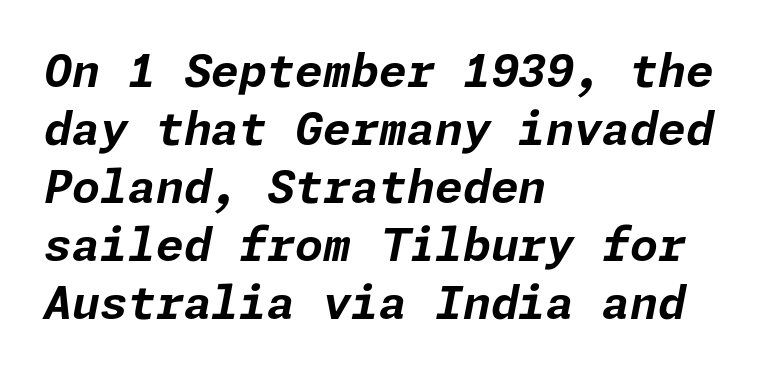
The image shows 45 px bold type, italic (leaning right); set left-aligned, normal line spacing (1.29x), normal letter spacing, not underlined; low stroke contrast and a medium x-height.
